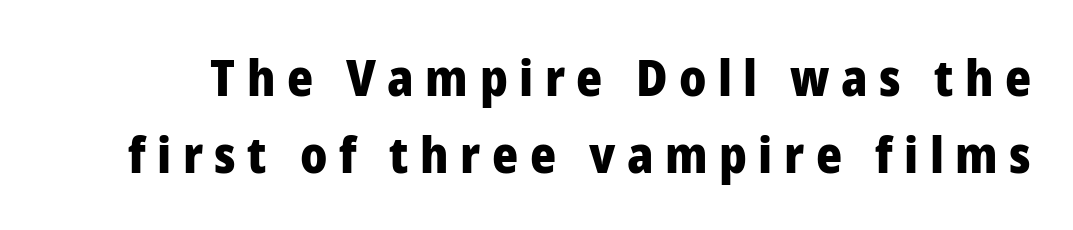
Q: Is the text bold? A: Yes.
Q: Is the text italic (slanted)? A: No, it is upright.
Q: Is the typeface a serif or a sans-serif typeface? A: Sans-serif.
Q: Is the text underlined? A: No.
Q: Is the spacing between letters normal or unusually wide? A: Unusually wide.
Q: Is the spacing between lines tight, normal or loose? A: Normal.
Q: Width (condensed, normal, or wide)? A: Normal.
Q: Stroke contrast? A: Low.
Q: x-height? A: Medium.
Q: Monospaced? A: No.
